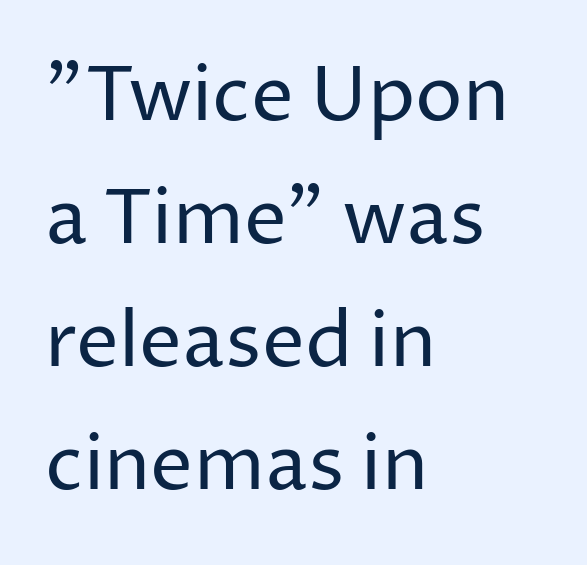
{"serif": "no", "italic": "no", "bold": "no", "weight": "regular", "width": "normal", "stroke_contrast": "low", "x_height": "medium", "monospaced": "no", "underline": "no", "align": "left", "line_spacing": "normal", "line_spacing_ratio": 1.62, "letter_spacing": "normal", "letter_spacing_em": 0.0, "glyph_px": 76}
